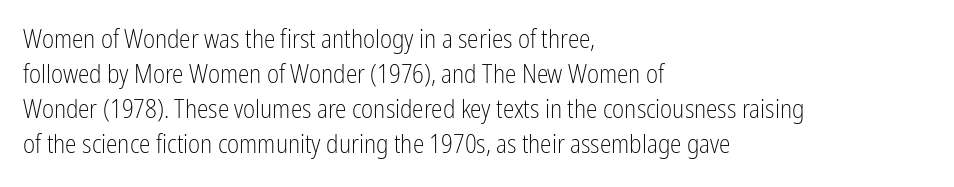
The strip under each line holds only bare page. Short note: letters normally spaced. The axis of the letterforms is exactly vertical. Line spacing here is normal. The rendering anchors every line to the left-hand side.
